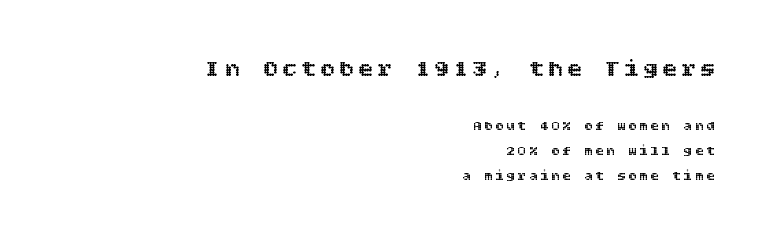
Alignment: flush right. A clean baseline with only descenders dipping below it. When letters stand straight like this, we call the style roman or upright. Two sizes are in play, and the larger belongs to the first block.
